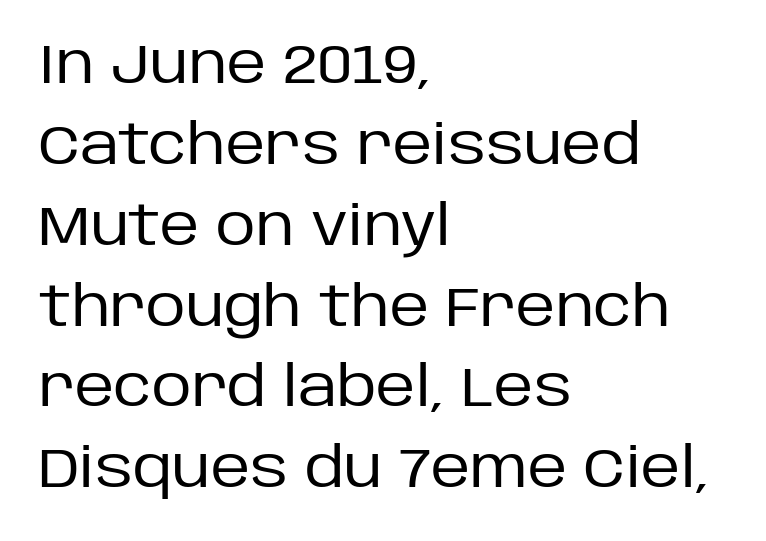
If you measured baseline to baseline, you'd find a middling distance. Unlike a traditional serif, this face leaves its strokes unadorned. Tracking here is standard; glyphs follow each other at the usual distance. Anything drawn beneath the words? Only blank space.
